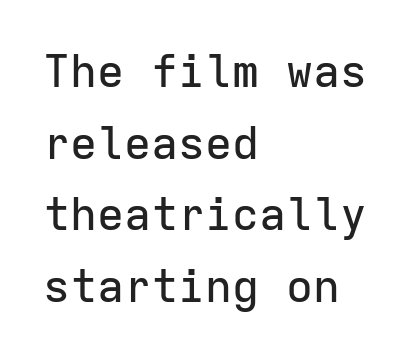
Vertical strokes here are truly vertical. Rule under the text: the space is simply empty. Typographically, this falls in the sans-serif category. If you measured baseline to baseline, you'd find a middling distance. This rendering uses left alignment, leaving the right contour irregular. This sample has the even, mechanical cadence of fixed-width lettering.
